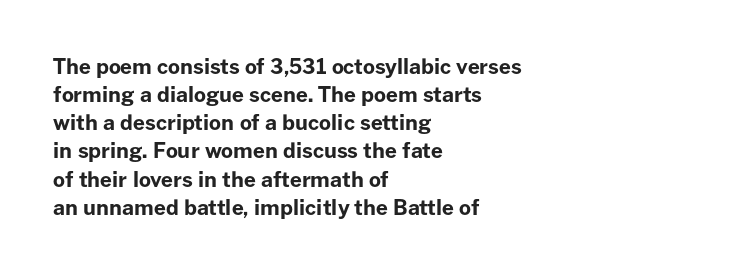
{"italic": "no", "bold": "yes", "underline": "no", "align": "left", "line_spacing": "normal", "line_spacing_ratio": 1.34, "letter_spacing": "normal", "letter_spacing_em": 0.0, "glyph_px": 21}
